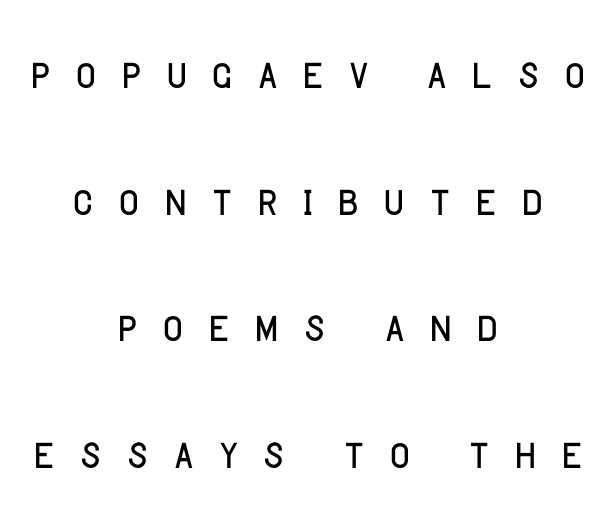
{"serif": "no", "italic": "no", "bold": "no", "weight": "light", "width": "normal", "stroke_contrast": "low", "x_height": "large", "monospaced": "no", "underline": "no", "align": "center", "line_spacing": "loose", "line_spacing_ratio": 2.26, "letter_spacing": "wide", "letter_spacing_em": 0.36, "glyph_px": 56}
